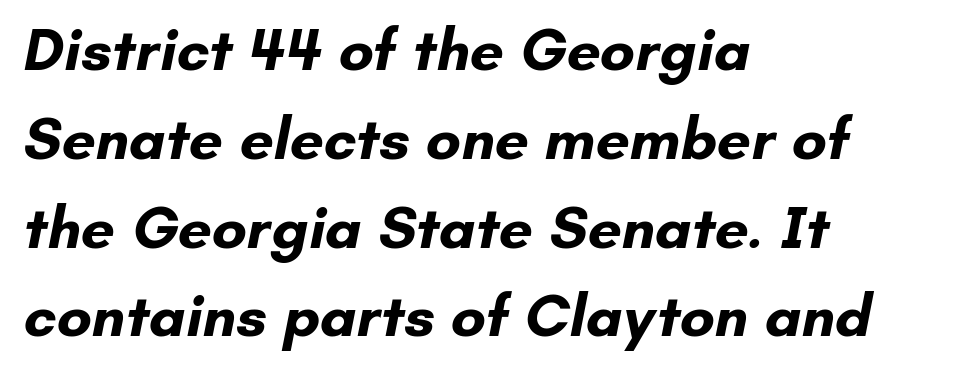
The image shows 60 px bold sans-serif type; set left-aligned, normal line spacing (1.48x), normal letter spacing, not underlined; low stroke contrast and a small x-height.
